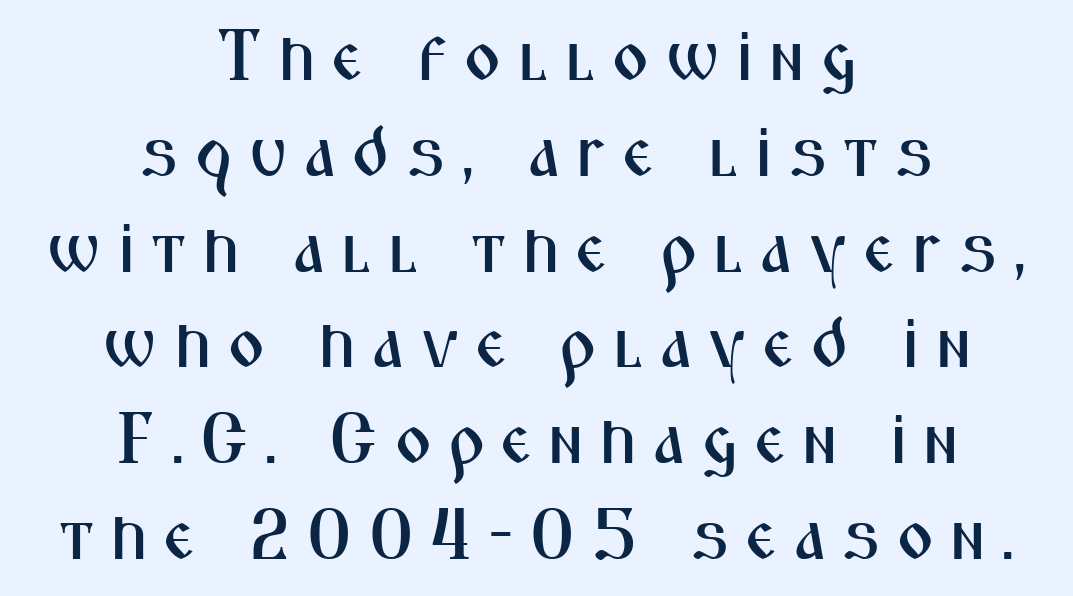
Q: Is the text italic (slanted)? A: No, it is upright.
Q: Is the typeface a serif or a sans-serif typeface? A: Sans-serif.
Q: Is the text underlined? A: No.
Q: How is the paragraph aligned? A: Centered.
Q: Is the spacing between letters normal or unusually wide? A: Unusually wide.
Q: Is the spacing between lines tight, normal or loose? A: Normal.
Q: Width (condensed, normal, or wide)? A: Condensed.
Q: Stroke contrast? A: Medium.
Q: x-height? A: Medium.
Q: Monospaced? A: No.
